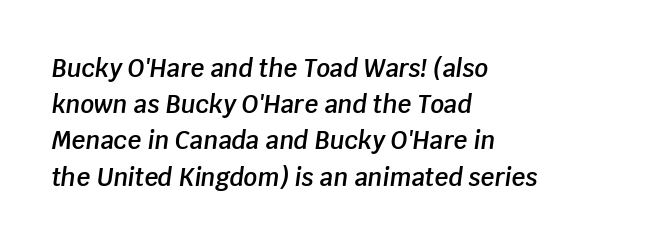
Q: Is the text bold? A: Semi-bold.
Q: Is the text italic (slanted)? A: Yes, it leans right by about 8 degrees.
Q: Is the text underlined? A: No.
Q: How is the paragraph aligned? A: Left-aligned.
Q: Is the spacing between letters normal or unusually wide? A: Normal.
Q: Is the spacing between lines tight, normal or loose? A: Normal.
